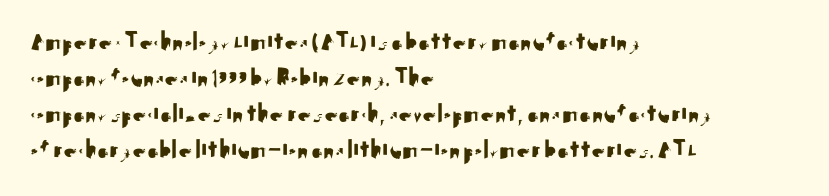
Vertically, the passage feels balanced, rows spaced as you'd expect. The face used here is rendered with its standard letterfit. The words here are not underlined. Posture: straight, roman, zero tilt.
